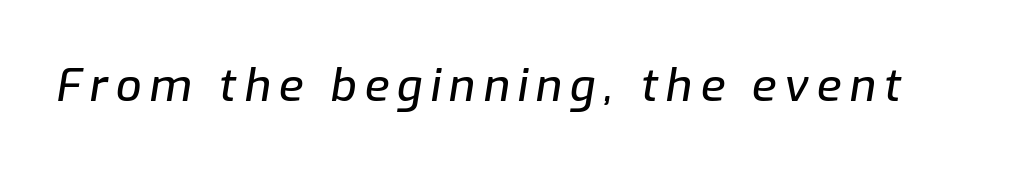
{"italic": "yes", "lean": "right", "slant_degrees": 9, "width": "normal", "stroke_contrast": "low", "x_height": "medium", "monospaced": "no", "underline": "no", "glyph_px": 45}
